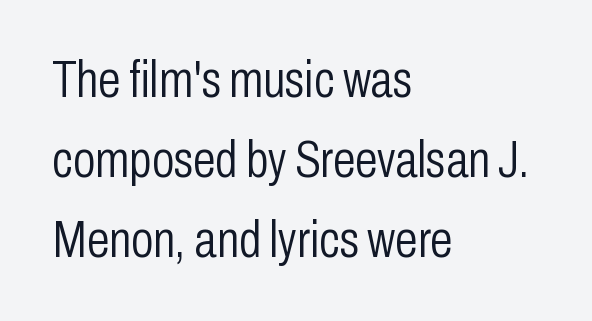
{"serif": "no", "italic": "no", "bold": "no", "weight": "light", "width": "condensed", "stroke_contrast": "low", "x_height": "medium", "monospaced": "no", "underline": "no", "align": "left", "line_spacing": "normal", "line_spacing_ratio": 1.57, "letter_spacing": "normal", "letter_spacing_em": 0.0, "glyph_px": 51}
